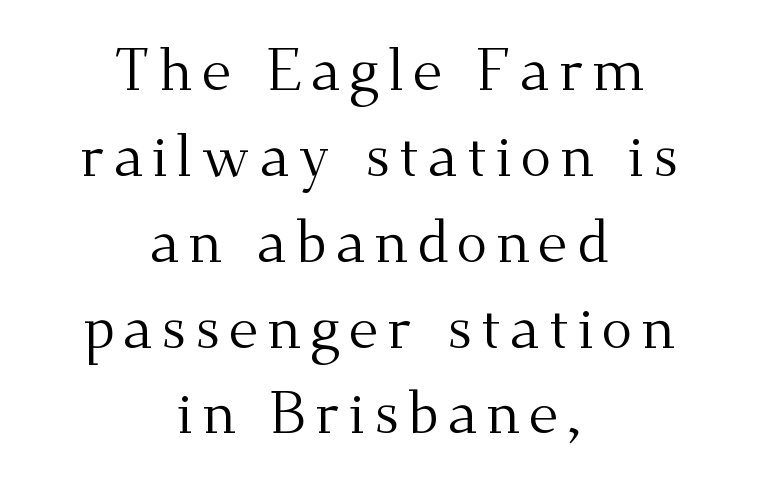
The paragraph shown floats in the horizontal middle. This is not heavy type; no bold has been used. Clear beneath every line of the passage. The lettering stays uniformly vertical, giving the passage a roman look. Here the designer chose a conventional face with non-uniform glyph widths.
